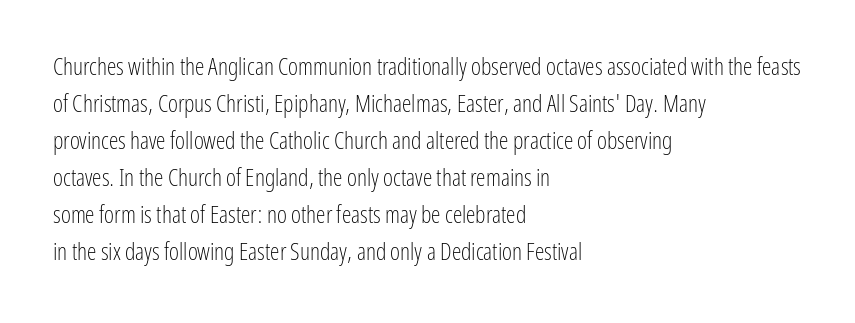
Q: Is the text bold? A: No.
Q: Is the text italic (slanted)? A: No, it is upright.
Q: Is the text underlined? A: No.
Q: How is the paragraph aligned? A: Left-aligned.
Q: Is the spacing between letters normal or unusually wide? A: Normal.
Q: Is the spacing between lines tight, normal or loose? A: Normal.
